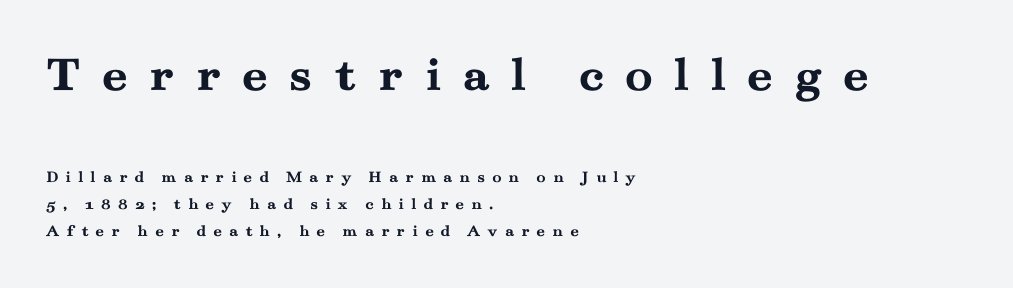
Bare-footed words on every line. Each word looks stretched out because of the extra space between its letters. The typography opts for an upright posture over an oblique one. The rendering uses a moderate line-height, typical for paragraphs.
